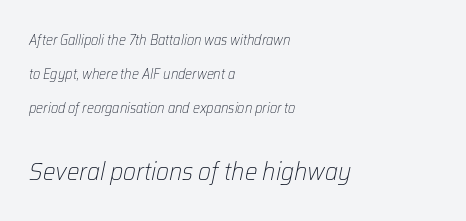
The image shows 25 px text type, italic (leaning right); set left-aligned, loose line spacing (2.44x), normal letter spacing, not underlined; the second (bottom) block is 1.79x larger.
